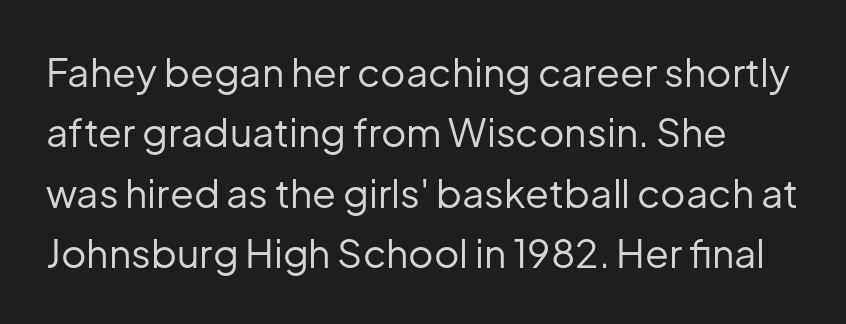
Q: Is the text bold? A: No.
Q: Is the text italic (slanted)? A: No, it is upright.
Q: Is the typeface a serif or a sans-serif typeface? A: Sans-serif.
Q: Is the text underlined? A: No.
Q: Is the spacing between letters normal or unusually wide? A: Normal.
Q: Is the spacing between lines tight, normal or loose? A: Normal.
Q: Width (condensed, normal, or wide)? A: Normal.
Q: Stroke contrast? A: Low.
Q: x-height? A: Medium.
Q: Monospaced? A: No.
